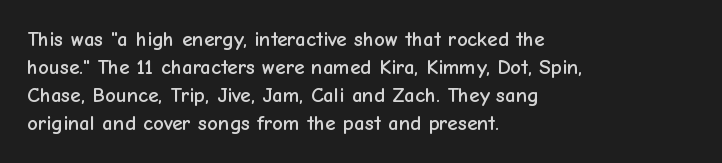
If you measured baseline to baseline, you'd find a middling distance. Descenders are the only things crossing below the line. The lines in this sample share a left origin and differ only in where they stop. Letter spacing: default. Quick note: not italic, upright.
